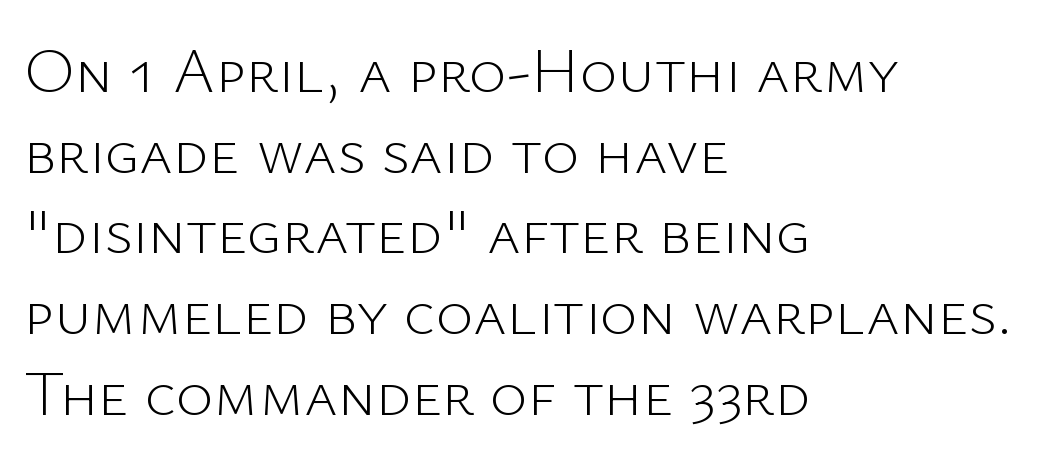
The image shows 64 px light sans-serif type, upright; set left-aligned, normal line spacing (1.26x), normal letter spacing, not underlined; low stroke contrast and a medium x-height.
